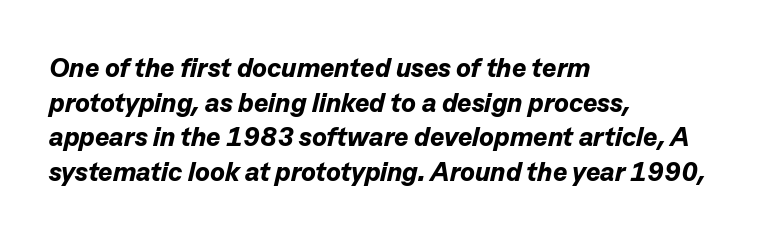
Is the block centered? No — it sits flush against the left margin. On the weight axis this lands at bold, roughly 700. The axis of the letterforms is tilted away from vertical. The letterforms sit shoulder to shoulder at normal distance. Has an underline been added? It has not.
